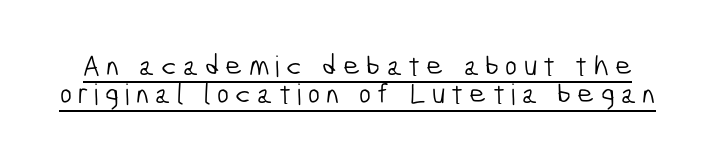
Grotesque or geometric, the face here clearly has no serifs. Tracking here is generous; glyphs stand well apart from one another. Note the varied advance widths — an 'i' is clearly narrower than an 'm'. No chunkiness to these letters — they're not bold. Is there an underline? Yes — a line sits under the letters.
